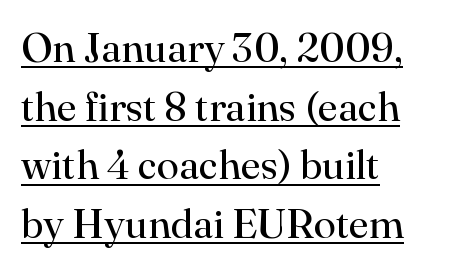
This sample has the flowing, uneven cadence of proportional lettering. Stroke terminals: seriffed. The rendering keeps characters at their native spacing. Vertically, the passage feels balanced, rows spaced as you'd expect.
